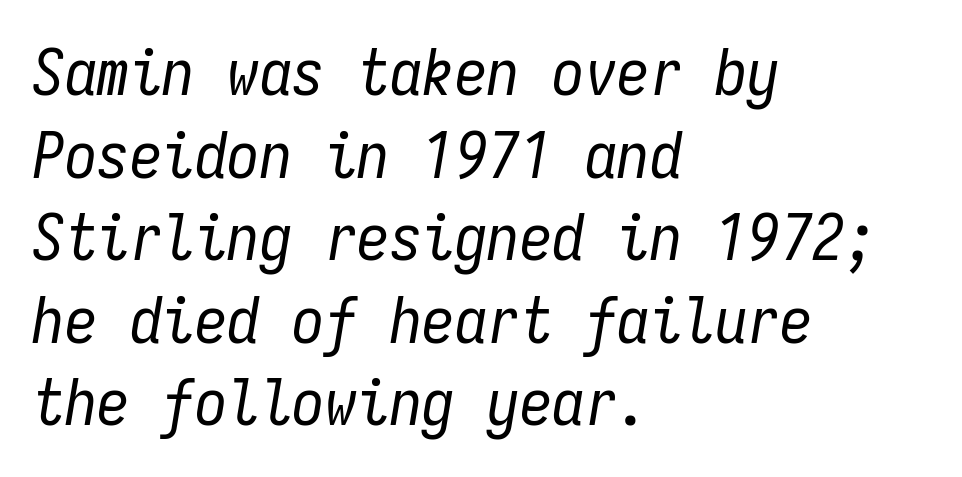
The image shows 65 px regular-weight, condensed type, italic (leaning right), monospaced; set left-aligned, normal line spacing (1.27x), normal letter spacing, not underlined; low stroke contrast and a medium x-height.
